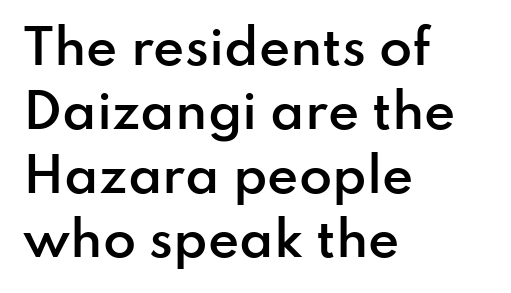
The image shows 48 px semibold sans-serif type, upright; set left-aligned, normal line spacing (1.33x), normal letter spacing, not underlined; low stroke contrast and a small x-height.
